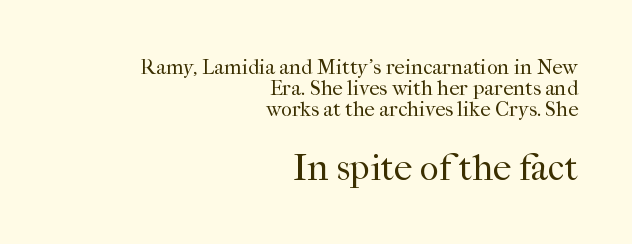
Q: Is the text bold? A: No.
Q: Is the text italic (slanted)? A: No, it is upright.
Q: Is the typeface a serif or a sans-serif typeface? A: Serif.
Q: Is the text underlined? A: No.
Q: How is the paragraph aligned? A: Right-aligned.
Q: Is the spacing between letters normal or unusually wide? A: Normal.
Q: Is the spacing between lines tight, normal or loose? A: Tight.
Q: Which block of text is set in a larger size, the first (top) or the second (bottom)? A: The second (bottom) one.
Q: Width (condensed, normal, or wide)? A: Normal.
Q: Stroke contrast? A: High.
Q: x-height? A: Medium.
Q: Monospaced? A: No.
